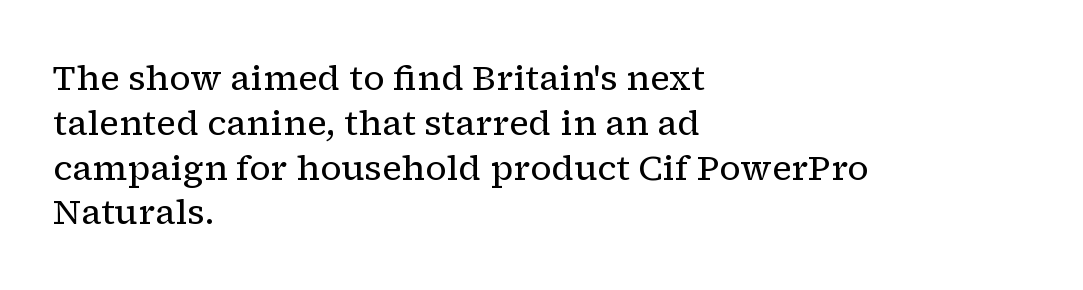
{"serif": "yes", "italic": "no", "bold": "no", "weight": "regular", "width": "normal", "stroke_contrast": "low", "x_height": "medium", "monospaced": "no", "underline": "no", "align": "left", "line_spacing": "normal", "line_spacing_ratio": 1.28, "letter_spacing": "normal", "letter_spacing_em": 0.0, "glyph_px": 35}
